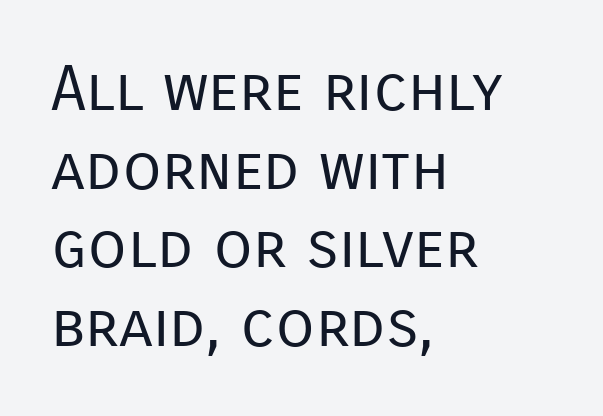
Check the space under the baseline: it is left empty. Stems here are at most as thick as an everyday book face. Italic? Not at all — the glyphs are vertical. Vertically, the passage feels balanced, rows spaced as you'd expect. Stroke terminals: plain, sans-serif.
